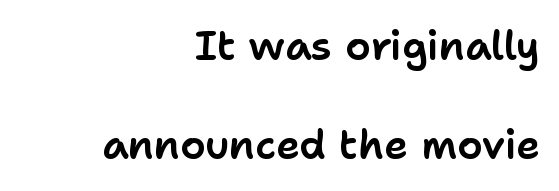
Q: Is the text italic (slanted)? A: No, it is upright.
Q: Is the typeface a serif or a sans-serif typeface? A: Sans-serif.
Q: Is the text underlined? A: No.
Q: How is the paragraph aligned? A: Right-aligned.
Q: Is the spacing between letters normal or unusually wide? A: Normal.
Q: Is the spacing between lines tight, normal or loose? A: Loose.
Q: Width (condensed, normal, or wide)? A: Normal.
Q: Stroke contrast? A: Low.
Q: x-height? A: Medium.
Q: Monospaced? A: No.
